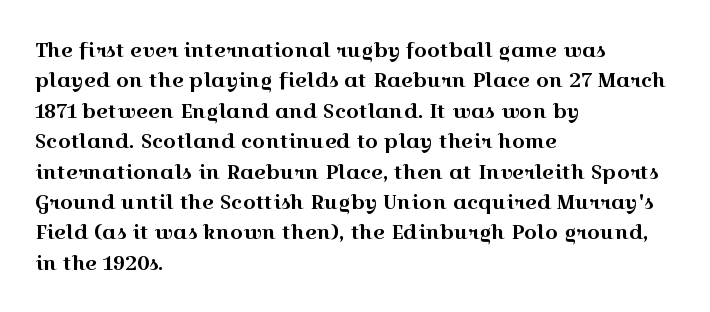
{"italic": "no", "underline": "no", "align": "left", "line_spacing": "normal", "line_spacing_ratio": 1.52, "letter_spacing": "normal", "letter_spacing_em": 0.0, "glyph_px": 20}
